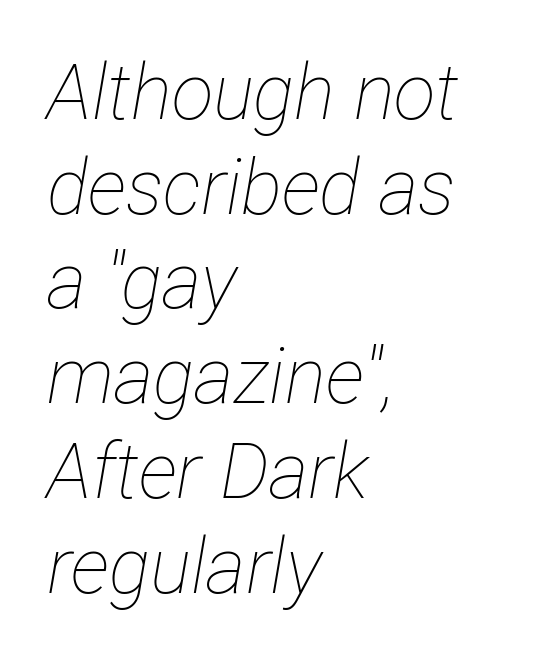
Q: Is the text bold? A: No.
Q: Is the text italic (slanted)? A: Yes, it leans right by about 12 degrees.
Q: Is the text underlined? A: No.
Q: How is the paragraph aligned? A: Left-aligned.
Q: Is the spacing between letters normal or unusually wide? A: Normal.
Q: Width (condensed, normal, or wide)? A: Condensed.
Q: Stroke contrast? A: Low.
Q: x-height? A: Medium.
Q: Monospaced? A: No.
